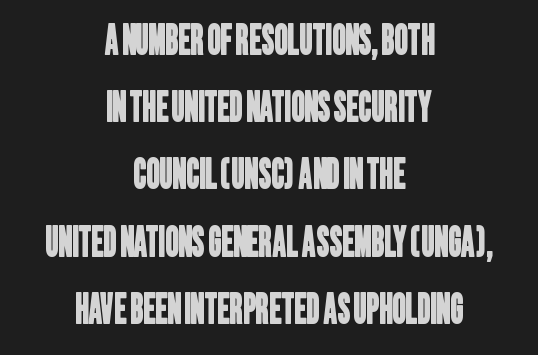
The image shows 41 px condensed sans-serif type; set centered, normal line spacing (1.64x), normal letter spacing, not underlined; low stroke contrast and a large x-height.
